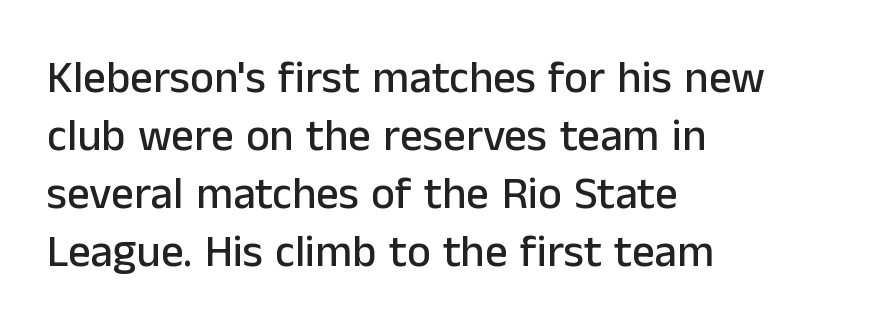
Q: Is the text italic (slanted)? A: No, it is upright.
Q: Is the typeface a serif or a sans-serif typeface? A: Sans-serif.
Q: Is the text underlined? A: No.
Q: How is the paragraph aligned? A: Left-aligned.
Q: Is the spacing between letters normal or unusually wide? A: Normal.
Q: Is the spacing between lines tight, normal or loose? A: Normal.
Q: Width (condensed, normal, or wide)? A: Normal.
Q: Stroke contrast? A: Low.
Q: x-height? A: Medium.
Q: Monospaced? A: No.
